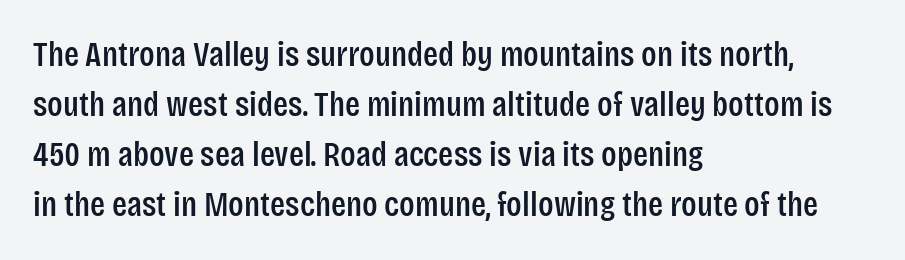
{"serif": "no", "italic": "no", "width": "condensed", "stroke_contrast": "low", "x_height": "large", "monospaced": "no", "underline": "no", "align": "left", "line_spacing": "normal", "line_spacing_ratio": 1.43, "letter_spacing": "normal", "letter_spacing_em": 0.0, "glyph_px": 35}
